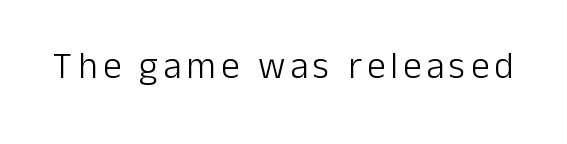
{"serif": "no", "italic": "no", "bold": "no", "weight": "light", "width": "normal", "stroke_contrast": "low", "x_height": "medium", "monospaced": "no", "underline": "no", "glyph_px": 37}
